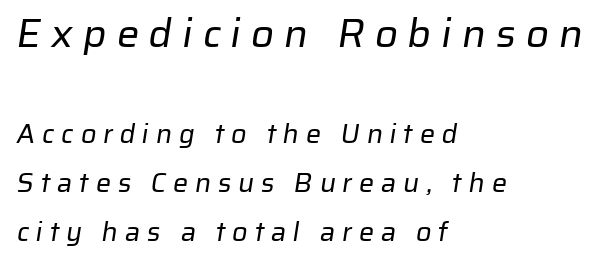
The image shows 40 px regular-weight sans-serif type; set left-aligned, line spacing 1.82x, unusually wide letter spacing (+0.25 em), not underlined; the first (top) block is 1.48x larger; low stroke contrast and a medium x-height.
